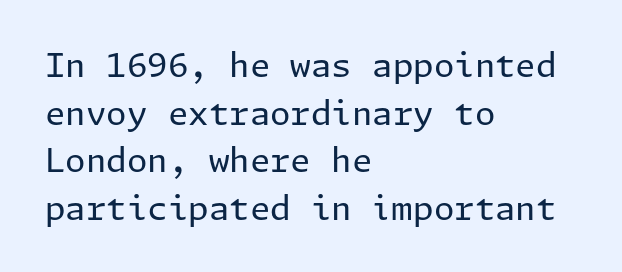
{"serif": "no", "italic": "no", "bold": "no", "weight": "regular", "width": "normal", "stroke_contrast": "low", "x_height": "medium", "underline": "no", "align": "left", "line_spacing": "normal", "line_spacing_ratio": 1.44, "letter_spacing": "normal", "letter_spacing_em": 0.0, "glyph_px": 33}
